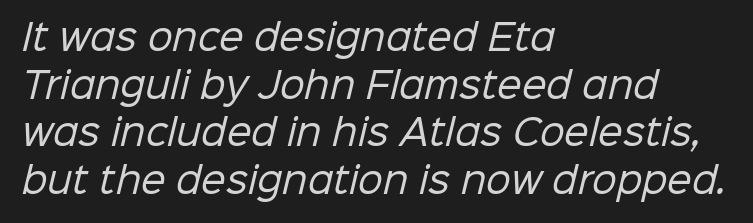
The image shows 35 px regular-weight sans-serif type; set left-aligned, normal line spacing (1.36x), normal letter spacing, not underlined; low stroke contrast and a medium x-height.
